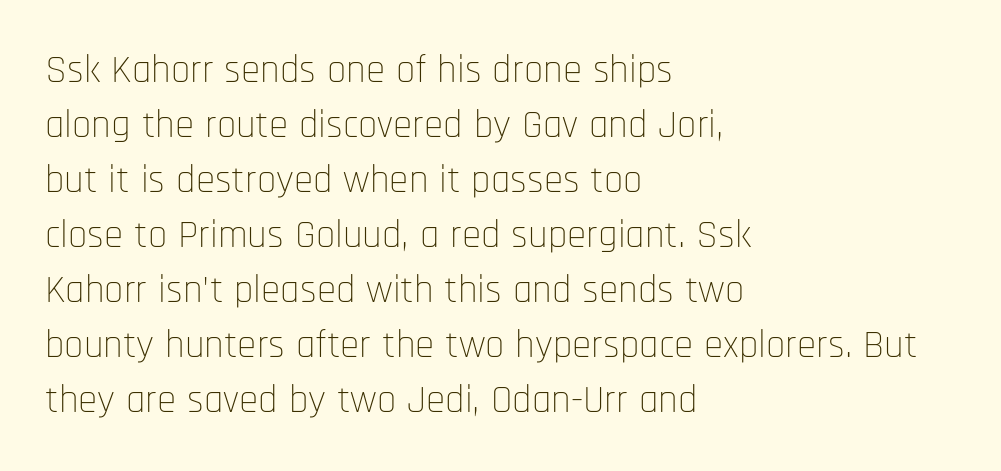
In terms of leading, this rendering sits right in the middle. These lines were composed using upright roman letters. The passage shown is not underscored anywhere. The rendering shows plain stroke endings on the letterforms — a sans-serif design. All the whitespace from short lines collects on the right. Observe the ordinary spacing: letters are neighbours, not strangers.
